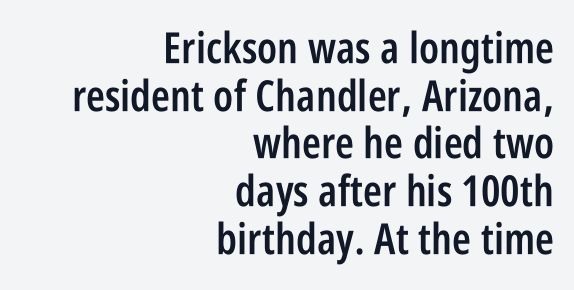
The image shows 43 px semibold, condensed sans-serif type, upright; set right-aligned, tight line spacing (1.11x), normal letter spacing, not underlined; low stroke contrast and a large x-height.
